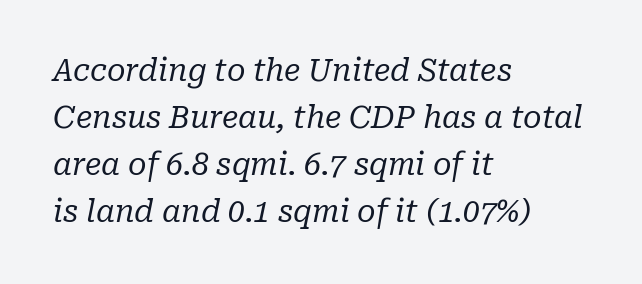
Q: Is the text bold? A: No.
Q: Is the text italic (slanted)? A: Yes, it leans right by about 10 degrees.
Q: Is the typeface a serif or a sans-serif typeface? A: Serif.
Q: Is the text underlined? A: No.
Q: How is the paragraph aligned? A: Left-aligned.
Q: Is the spacing between letters normal or unusually wide? A: Normal.
Q: Is the spacing between lines tight, normal or loose? A: Normal.
Q: Width (condensed, normal, or wide)? A: Normal.
Q: Stroke contrast? A: Low.
Q: x-height? A: Medium.
Q: Monospaced? A: No.
